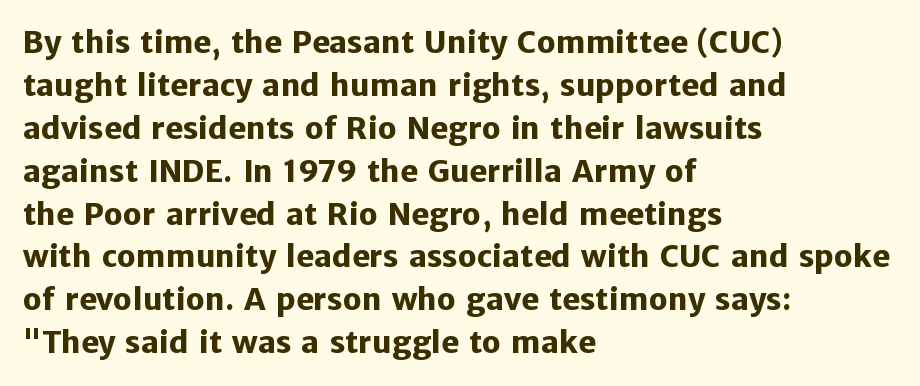
Q: Is the text bold? A: Yes.
Q: Is the text italic (slanted)? A: No, it is upright.
Q: Is the typeface a serif or a sans-serif typeface? A: Sans-serif.
Q: Is the text underlined? A: No.
Q: How is the paragraph aligned? A: Left-aligned.
Q: Is the spacing between letters normal or unusually wide? A: Normal.
Q: Is the spacing between lines tight, normal or loose? A: Normal.
Q: Width (condensed, normal, or wide)? A: Normal.
Q: Stroke contrast? A: Low.
Q: x-height? A: Medium.
Q: Monospaced? A: No.
